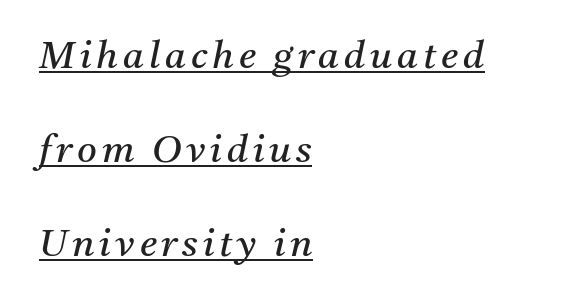
The passage shown is typeset with a serif family. This sample uses an oblique cut, with every glyph tilted off the vertical. Does the copy run flush right? No — it runs flush left. Every word sits above its own underline.
